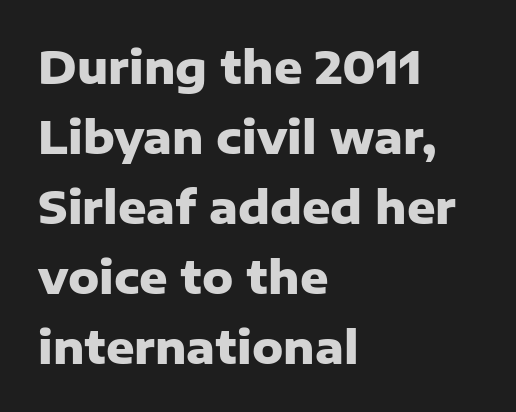
The image shows 44 px heavy sans-serif type, upright; set left-aligned, normal line spacing (1.59x), normal letter spacing, not underlined; low stroke contrast and a medium x-height.
